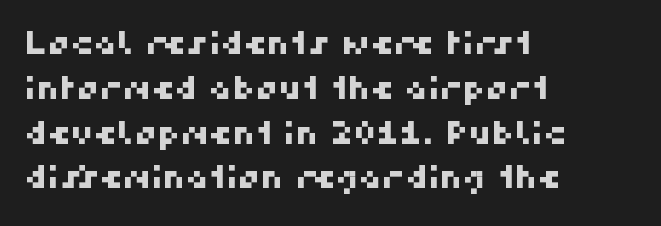
The image shows 32 px sans-serif type; set left-aligned, normal line spacing (1.4x), normal letter spacing, not underlined; high stroke contrast and a medium x-height.
